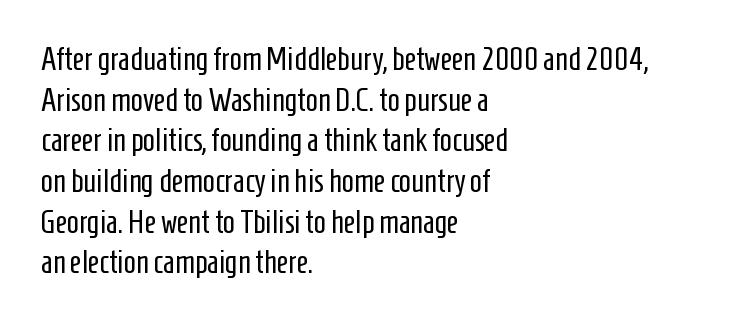
{"serif": "no", "italic": "no", "bold": "no", "weight": "regular", "width": "condensed", "stroke_contrast": "low", "x_height": "medium", "monospaced": "no", "underline": "no", "align": "left", "line_spacing": "normal", "line_spacing_ratio": 1.27, "letter_spacing": "normal", "letter_spacing_em": 0.0, "glyph_px": 32}
